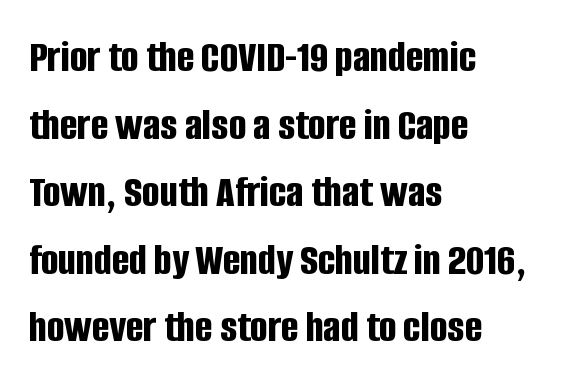
The image shows 46 px bold, condensed sans-serif type, upright; set left-aligned, normal line spacing (1.47x), normal letter spacing, not underlined; low stroke contrast and a large x-height.
